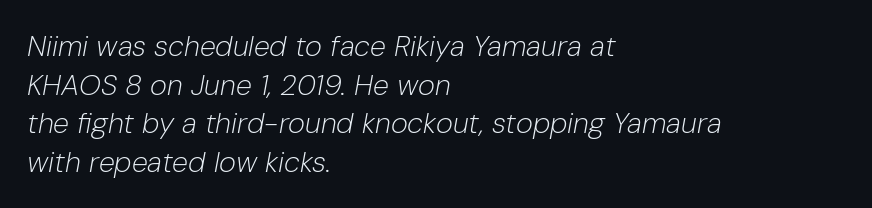
The image shows 29 px light type, italic (leaning right); set left-aligned, normal line spacing (1.33x), normal letter spacing, not underlined; low stroke contrast and a medium x-height.
